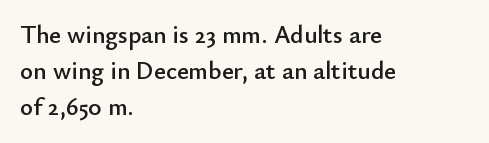
Vertically, the passage feels balanced, rows spaced as you'd expect. Every character sits straight up, as roman type does. A typesetter would call this zero additional tracking. Each line starts at the same left margin while the right side varies. Descenders are the only things crossing below the line.
